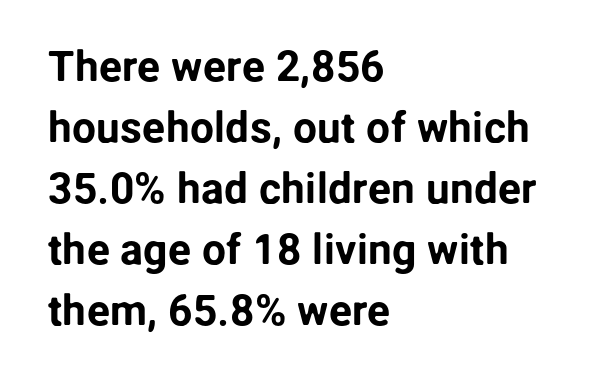
Which margin do the lines hug? The left one — the right edge is uneven. Notice how the stems are strictly vertical — no italics here. Note the varied advance widths — an 'i' is clearly narrower than an 'm'. Anything drawn beneath the words? Only blank space. Nope, no serifs anywhere on these letters.
